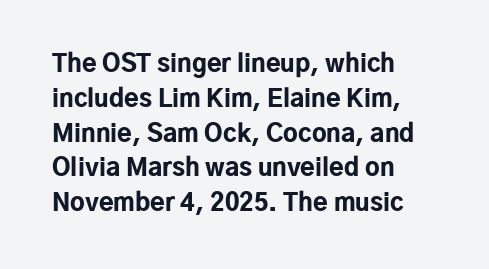
The image shows 24 px bold type, upright; set left-aligned, normal line spacing (1.45x), normal letter spacing, not underlined.
